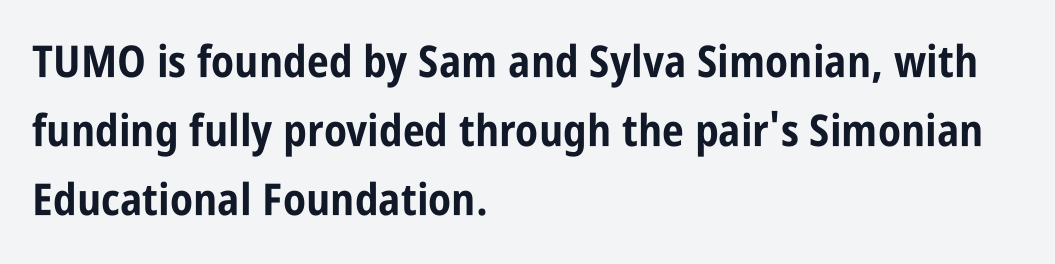
Heavy-handed strokes throughout: this text is bold. Observe the absence of serifs on each vertical stroke in this sample. Italic: no, the glyphs are upright roman. Glyph-to-glyph distance matches everyday printed text.
